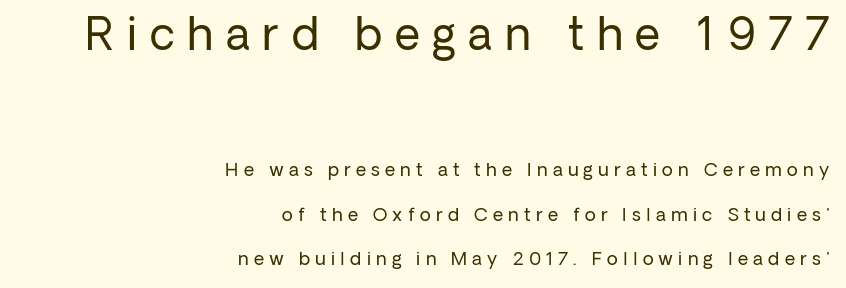
The type family on display is of the sans-serif kind. Nothing heavy about these letters — not bold at all. The passage shown is not underscored anywhere. Note: larger setting up top, smaller setting below.
